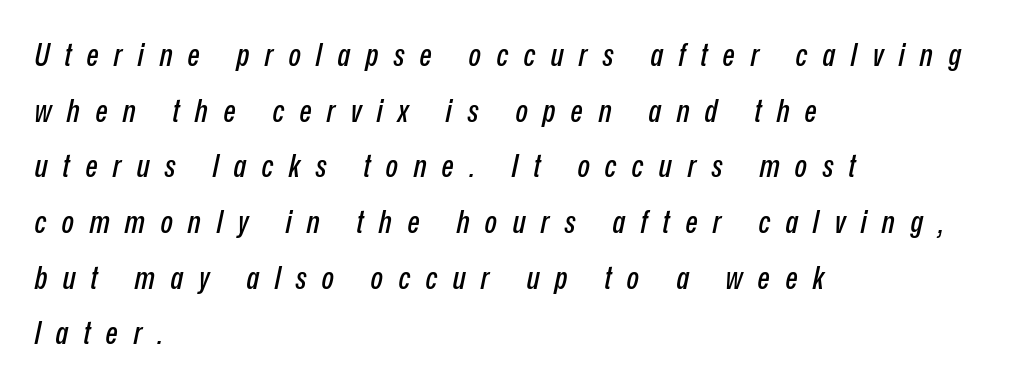
{"italic": "yes", "lean": "right", "slant_degrees": 12, "width": "condensed", "stroke_contrast": "low", "x_height": "medium", "monospaced": "no", "underline": "no", "align": "left", "line_spacing_ratio": 1.74, "letter_spacing": "wide", "letter_spacing_em": 0.48, "glyph_px": 32}
